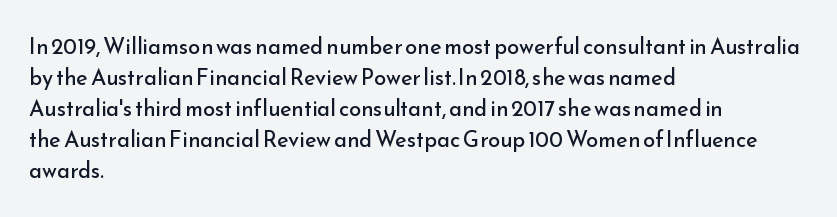
Q: Is the text bold? A: No.
Q: Is the text italic (slanted)? A: No, it is upright.
Q: Is the text underlined? A: No.
Q: How is the paragraph aligned? A: Left-aligned.
Q: Is the spacing between letters normal or unusually wide? A: Normal.
Q: Is the spacing between lines tight, normal or loose? A: Normal.
